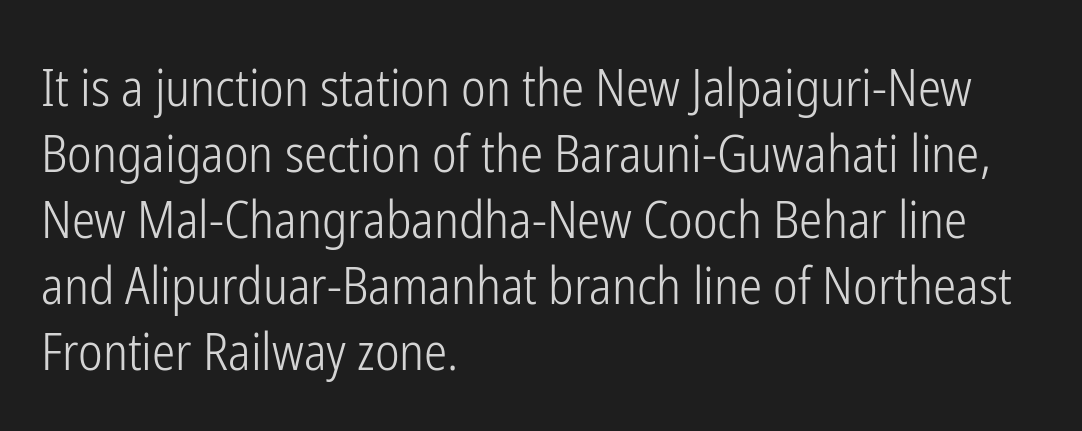
{"serif": "no", "italic": "no", "bold": "no", "weight": "light", "width": "condensed", "stroke_contrast": "low", "x_height": "medium", "monospaced": "no", "underline": "no", "align": "left", "line_spacing": "normal", "line_spacing_ratio": 1.27, "letter_spacing": "normal", "letter_spacing_em": 0.0, "glyph_px": 52}
